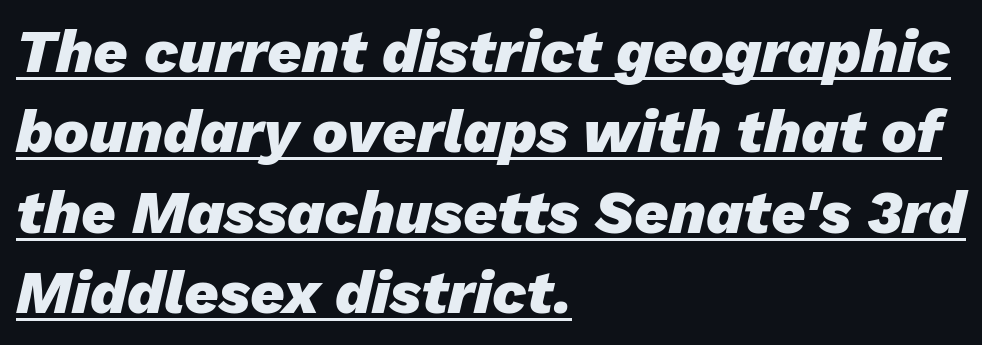
Designer's note — italics engaged. The sample's only ornament is a line tracing under the words. Which margin do the lines hug? The left one — the right edge is uneven. Spacing between characters is what you'd get straight out of the box.
